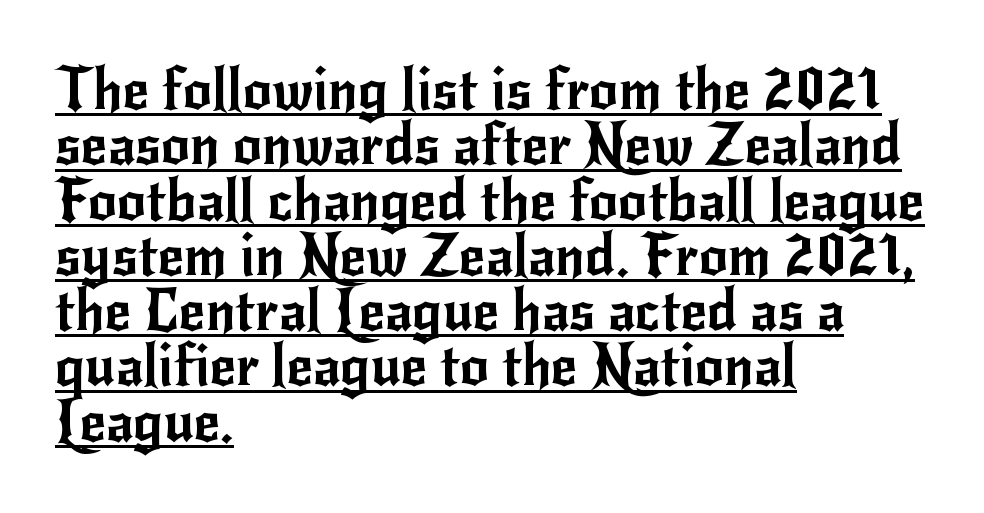
It's the straight-up-and-down kind of type. The text was rendered using a sans face with plain stroke endings. Compared with typical paragraphs, the rows here are closer together. In terms of letterspacing, this is plain default setting. The lettering is marked with a stroke running underneath it. Proportional: the letters do not fall into vertical columns.
